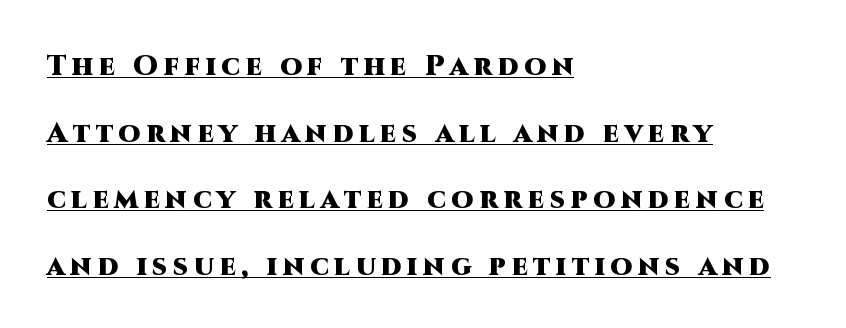
{"serif": "no", "italic": "no", "bold": "yes", "weight": "heavy", "width": "normal", "stroke_contrast": "high", "x_height": "large", "monospaced": "no", "underline": "yes", "align": "left", "line_spacing": "loose", "line_spacing_ratio": 2.38, "letter_spacing": "wide", "letter_spacing_em": 0.2, "glyph_px": 28}
